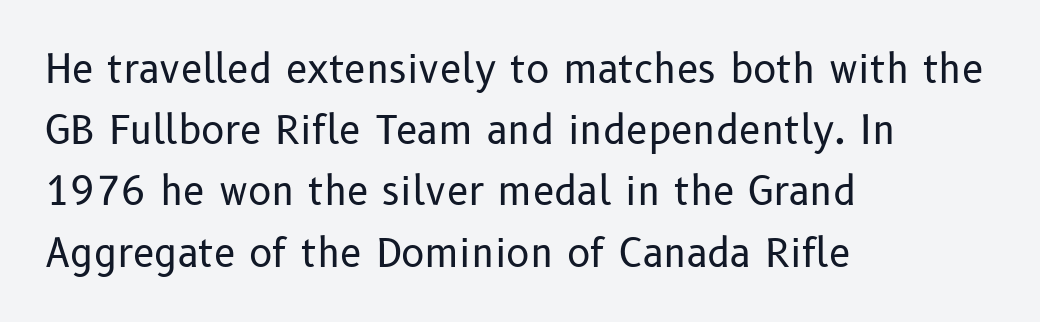
Q: Is the text bold? A: No.
Q: Is the text italic (slanted)? A: No, it is upright.
Q: Is the typeface a serif or a sans-serif typeface? A: Sans-serif.
Q: Is the text underlined? A: No.
Q: How is the paragraph aligned? A: Left-aligned.
Q: Is the spacing between letters normal or unusually wide? A: Normal.
Q: Is the spacing between lines tight, normal or loose? A: Normal.
Q: Width (condensed, normal, or wide)? A: Normal.
Q: Stroke contrast? A: Low.
Q: x-height? A: Medium.
Q: Monospaced? A: No.
